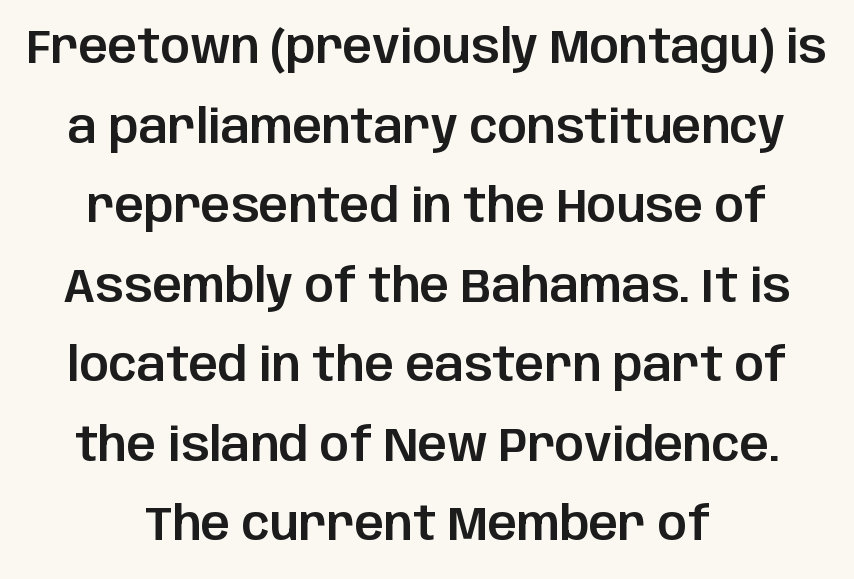
Italic: no, the glyphs are upright roman. Font category for this specimen: sans-serif. Proportional: the letters do not fall into vertical columns. The letterforms sit shoulder to shoulder at normal distance. If you folded the block vertically in half, each line would mirror itself in length. Decoration check: the copy has no underline.
